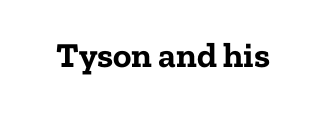
{"serif": "yes", "italic": "no", "bold": "yes", "weight": "bold", "width": "normal", "stroke_contrast": "low", "x_height": "medium", "monospaced": "no", "underline": "no", "letter_spacing": "normal", "letter_spacing_em": 0.0, "glyph_px": 35}
